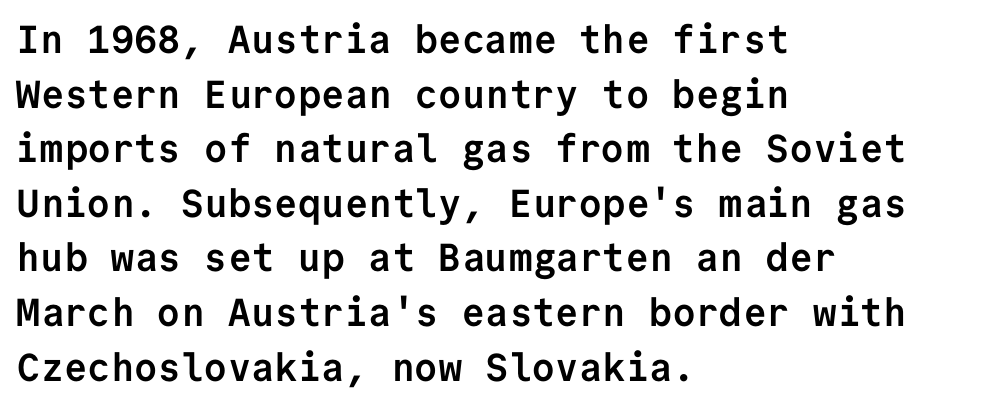
Q: Is the text bold? A: Yes.
Q: Is the text italic (slanted)? A: No, it is upright.
Q: Is the typeface a serif or a sans-serif typeface? A: Sans-serif.
Q: Is the text underlined? A: No.
Q: How is the paragraph aligned? A: Left-aligned.
Q: Is the spacing between letters normal or unusually wide? A: Normal.
Q: Is the spacing between lines tight, normal or loose? A: Normal.
Q: Width (condensed, normal, or wide)? A: Normal.
Q: Stroke contrast? A: Low.
Q: x-height? A: Medium.
Q: Monospaced? A: Yes.
